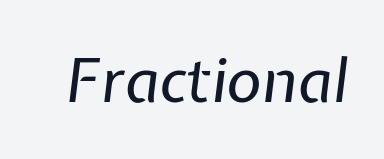
Weight: not bold — regular or lighter. Has an underline been added? It has not. Is the letter spacing exaggerated? No — it looks like the ordinary default. Do the characters align in a grid? No, the font is proportional. Looking at the ascenders, they clearly lean.
